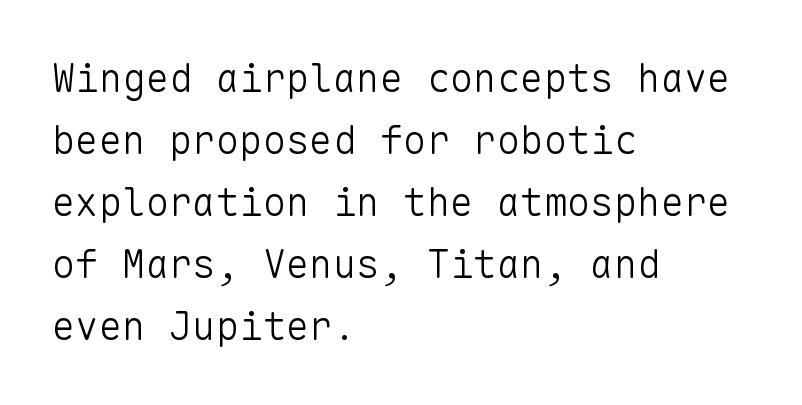
The image shows 39 px light sans-serif type, upright, monospaced; set left-aligned, normal line spacing (1.59x), normal letter spacing, not underlined; low stroke contrast and a medium x-height.
